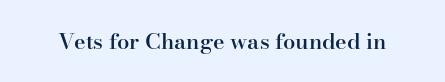
There is no visible air inserted between adjacent glyphs. The characters look somewhat weighty, a semibold short of true bold. Check the space under the baseline: it is left empty. Ascenders rise straight up at ninety degrees.
